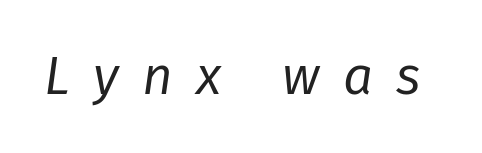
Q: Is the text bold? A: No.
Q: Is the text italic (slanted)? A: Yes, it leans right by about 8 degrees.
Q: Is the text underlined? A: No.
Q: Is the spacing between letters normal or unusually wide? A: Unusually wide.
Q: Width (condensed, normal, or wide)? A: Normal.
Q: Stroke contrast? A: Low.
Q: x-height? A: Medium.
Q: Monospaced? A: No.
